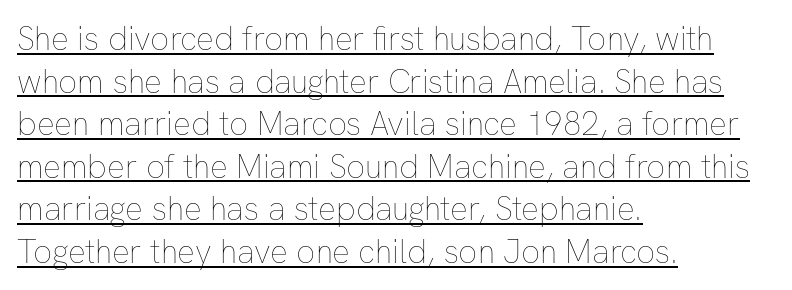
Q: Is the text bold? A: No.
Q: Is the text italic (slanted)? A: No, it is upright.
Q: Is the text underlined? A: Yes.
Q: How is the paragraph aligned? A: Left-aligned.
Q: Is the spacing between letters normal or unusually wide? A: Normal.
Q: Is the spacing between lines tight, normal or loose? A: Normal.
Q: Width (condensed, normal, or wide)? A: Normal.
Q: Stroke contrast? A: Low.
Q: x-height? A: Medium.
Q: Monospaced? A: No.
